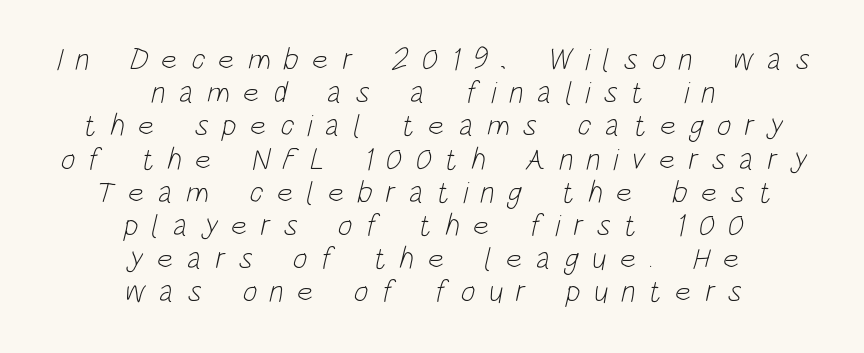
Teacher's note: observe the equal gaps on both sides — that is centered alignment. Lines of text with bare space underneath. Leading is clearly below the norm, producing a dense column. Inter-character spacing is expanded well beyond the font's built-in metrics. The letters advance in unequal steps, a hallmark of proportional type.
